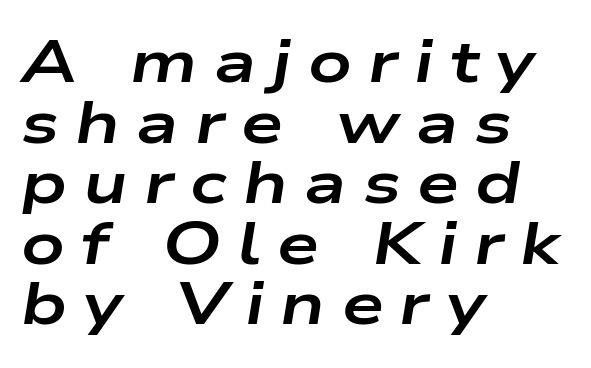
The glyphs have the mass of a bold cut. Bare-footed words on every line. This sample uses expanded letter spacing, leaving extra air between glyphs. The lettering tilts uniformly, giving the passage an italic look. These lines huddle together more closely than default settings would place them. Does the copy run flush right? No — it runs flush left.
